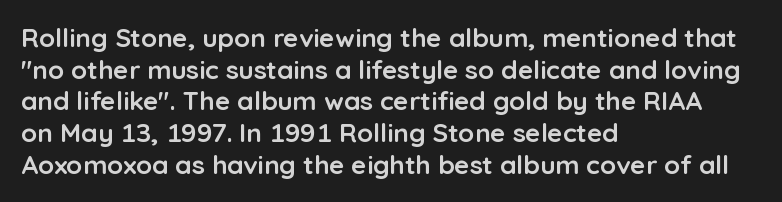
Q: Is the text bold? A: Yes.
Q: Is the text italic (slanted)? A: No, it is upright.
Q: Is the text underlined? A: No.
Q: How is the paragraph aligned? A: Left-aligned.
Q: Is the spacing between letters normal or unusually wide? A: Normal.
